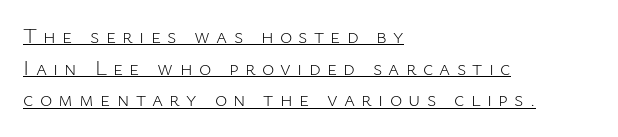
{"italic": "no", "bold": "no", "underline": "yes", "align": "left", "line_spacing": "normal", "line_spacing_ratio": 1.51, "letter_spacing": "wide", "letter_spacing_em": 0.3, "glyph_px": 21}
